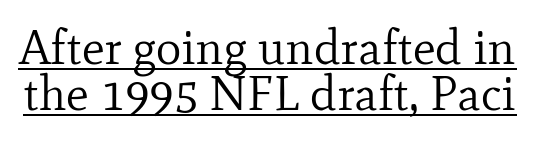
The image shows 48 px regular-weight serif type, upright; set tight line spacing (0.96x), normal letter spacing, underlined; low stroke contrast and a small x-height.
